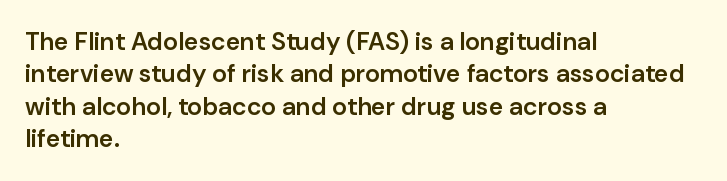
Q: Is the text bold? A: Semi-bold.
Q: Is the text italic (slanted)? A: No, it is upright.
Q: Is the text underlined? A: No.
Q: How is the paragraph aligned? A: Left-aligned.
Q: Is the spacing between letters normal or unusually wide? A: Normal.
Q: Is the spacing between lines tight, normal or loose? A: Normal.
